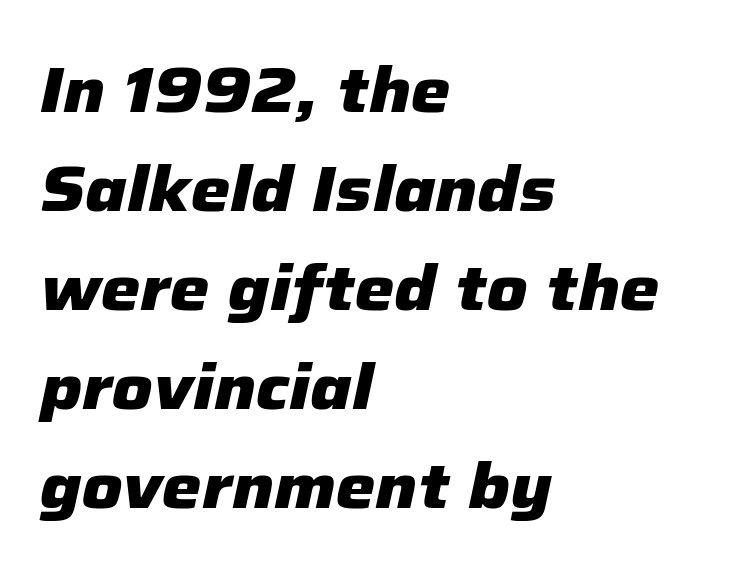
Q: Is the text bold? A: Yes.
Q: Is the text italic (slanted)? A: Yes, it leans right by about 12 degrees.
Q: Is the text underlined? A: No.
Q: How is the paragraph aligned? A: Left-aligned.
Q: Is the spacing between letters normal or unusually wide? A: Normal.
Q: Is the spacing between lines tight, normal or loose? A: Normal.
Q: Width (condensed, normal, or wide)? A: Normal.
Q: Stroke contrast? A: Low.
Q: x-height? A: Medium.
Q: Monospaced? A: No.
